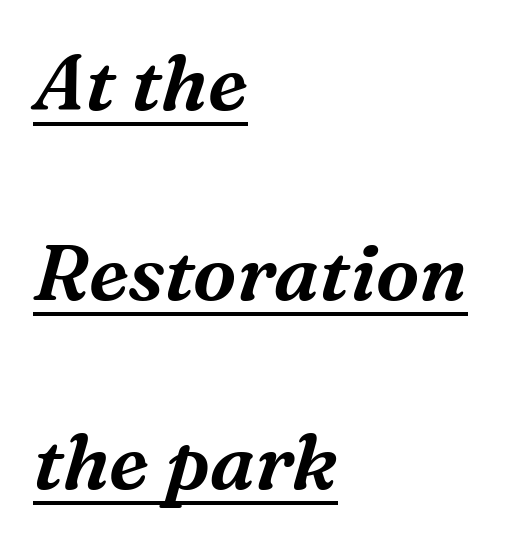
Q: Is the text italic (slanted)? A: Yes, it leans right by about 16 degrees.
Q: Is the typeface a serif or a sans-serif typeface? A: Serif.
Q: Is the text underlined? A: Yes.
Q: How is the paragraph aligned? A: Left-aligned.
Q: Is the spacing between letters normal or unusually wide? A: Normal.
Q: Is the spacing between lines tight, normal or loose? A: Loose.
Q: Width (condensed, normal, or wide)? A: Normal.
Q: Stroke contrast? A: Medium.
Q: x-height? A: Medium.
Q: Monospaced? A: No.
